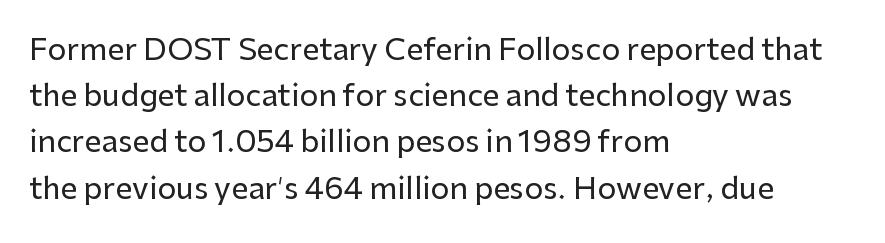
Q: Is the text italic (slanted)? A: No, it is upright.
Q: Is the typeface a serif or a sans-serif typeface? A: Sans-serif.
Q: Is the text underlined? A: No.
Q: How is the paragraph aligned? A: Left-aligned.
Q: Is the spacing between letters normal or unusually wide? A: Normal.
Q: Is the spacing between lines tight, normal or loose? A: Normal.
Q: Width (condensed, normal, or wide)? A: Normal.
Q: Stroke contrast? A: Low.
Q: x-height? A: Medium.
Q: Monospaced? A: No.
